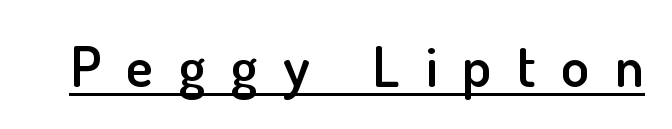
Compared with an ordinary text face, these strokes are moderately heavier — a semibold. There is plenty of visible air inserted between adjacent glyphs. The typography opts for an upright posture over an oblique one. The typeface chosen for these lines omits serifs. These lines are rendered in a variable-pitch font.
